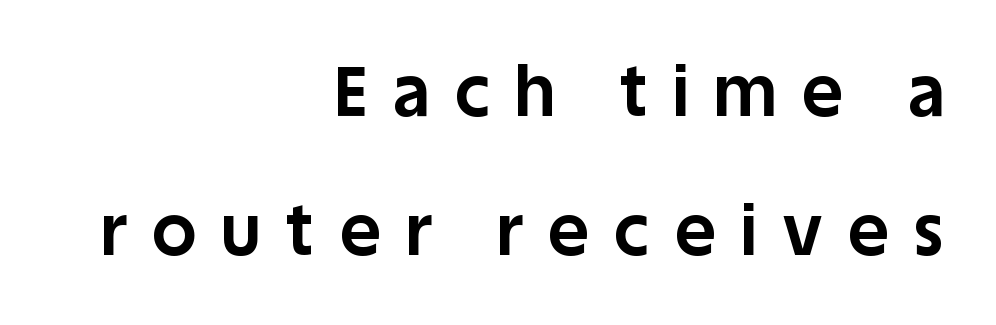
The image shows 69 px bold sans-serif type, upright; set right-aligned, loose line spacing (2.02x), unusually wide letter spacing (+0.37 em), not underlined; low stroke contrast and a large x-height.
